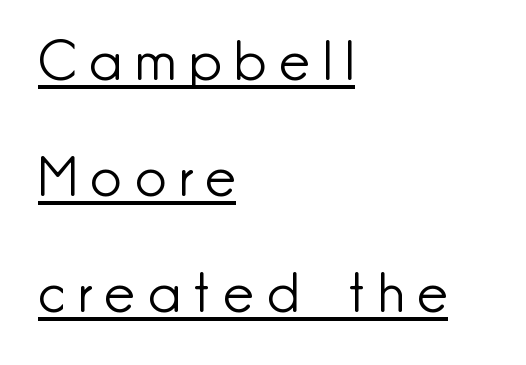
The image shows 55 px light sans-serif type, upright; set left-aligned, loose line spacing (2.11x), unusually wide letter spacing (+0.24 em), underlined; low stroke contrast and a small x-height.
